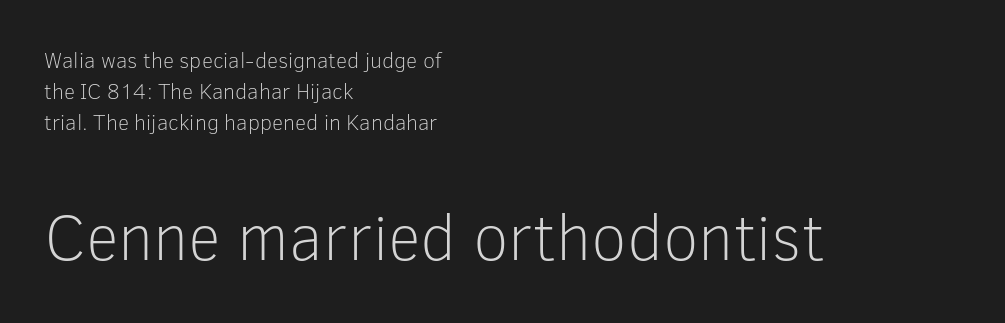
Q: Is the text bold? A: No.
Q: Is the text italic (slanted)? A: No, it is upright.
Q: Is the typeface a serif or a sans-serif typeface? A: Sans-serif.
Q: Is the text underlined? A: No.
Q: How is the paragraph aligned? A: Left-aligned.
Q: Is the spacing between letters normal or unusually wide? A: Normal.
Q: Is the spacing between lines tight, normal or loose? A: Normal.
Q: Which block of text is set in a larger size, the first (top) or the second (bottom)? A: The second (bottom) one.
Q: Width (condensed, normal, or wide)? A: Normal.
Q: Stroke contrast? A: Low.
Q: x-height? A: Medium.
Q: Monospaced? A: No.
